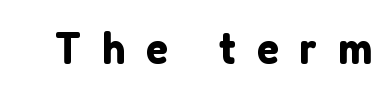
Q: Is the text italic (slanted)? A: No, it is upright.
Q: Is the typeface a serif or a sans-serif typeface? A: Sans-serif.
Q: Is the text underlined? A: No.
Q: Is the spacing between letters normal or unusually wide? A: Unusually wide.
Q: Width (condensed, normal, or wide)? A: Normal.
Q: Stroke contrast? A: Low.
Q: x-height? A: Medium.
Q: Monospaced? A: No.
